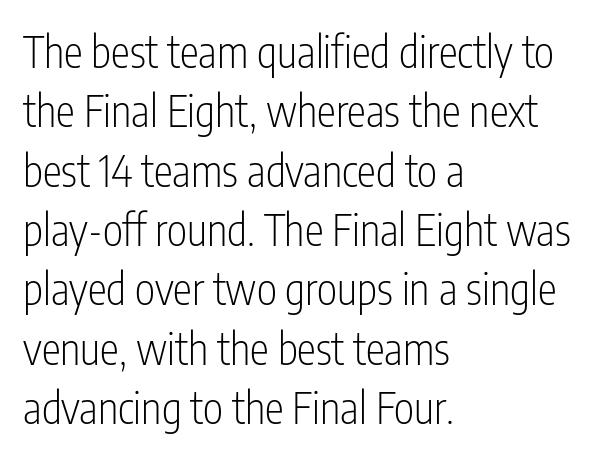
Q: Is the text bold? A: No.
Q: Is the text italic (slanted)? A: No, it is upright.
Q: Is the typeface a serif or a sans-serif typeface? A: Sans-serif.
Q: Is the text underlined? A: No.
Q: How is the paragraph aligned? A: Left-aligned.
Q: Is the spacing between letters normal or unusually wide? A: Normal.
Q: Is the spacing between lines tight, normal or loose? A: Normal.
Q: Width (condensed, normal, or wide)? A: Condensed.
Q: Stroke contrast? A: Low.
Q: x-height? A: Medium.
Q: Monospaced? A: No.
